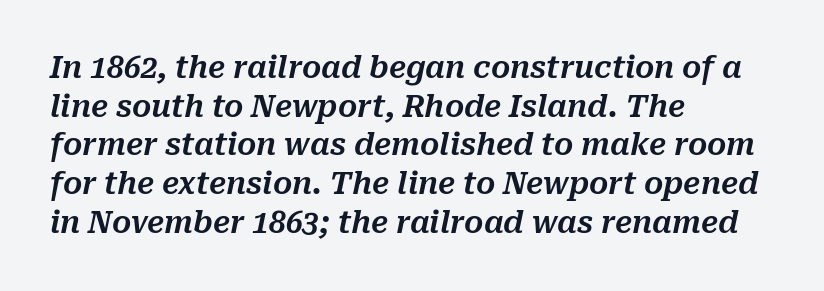
Q: Is the text italic (slanted)? A: Yes, it leans right by about 10 degrees.
Q: Is the text underlined? A: No.
Q: How is the paragraph aligned? A: Left-aligned.
Q: Is the spacing between letters normal or unusually wide? A: Normal.
Q: Is the spacing between lines tight, normal or loose? A: Normal.
Q: Width (condensed, normal, or wide)? A: Normal.
Q: Stroke contrast? A: Medium.
Q: x-height? A: Medium.
Q: Monospaced? A: No.
